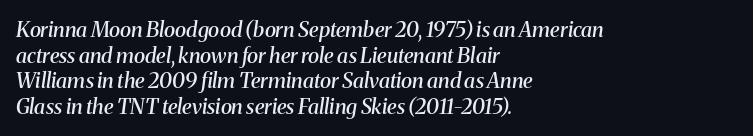
The image shows 21 px text type, italic (leaning right); set left-aligned, line spacing 1.22x, normal letter spacing, not underlined.
